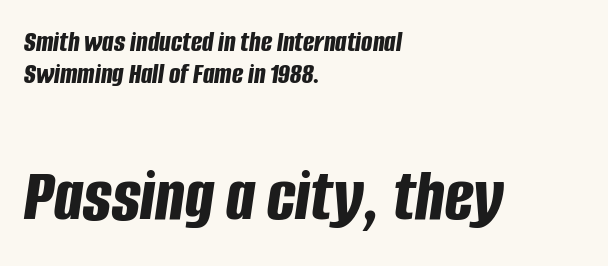
The image shows 76 px bold, condensed type, italic (leaning right); set left-aligned, tight line spacing (1.08x), normal letter spacing, not underlined; the second (bottom) block is 2.53x larger; low stroke contrast and a large x-height.
